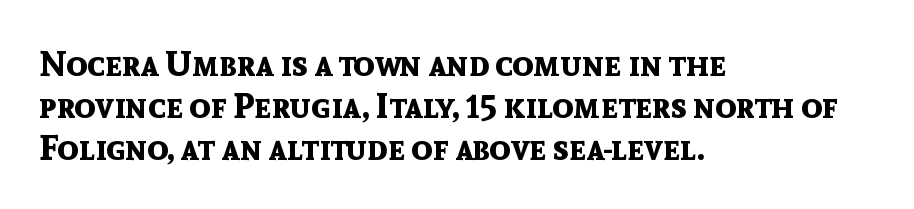
{"serif": "no", "italic": "no", "bold": "yes", "weight": "bold", "width": "normal", "x_height": "medium", "monospaced": "no", "underline": "no", "align": "left", "line_spacing_ratio": 1.2, "letter_spacing": "normal", "letter_spacing_em": 0.0, "glyph_px": 35}
